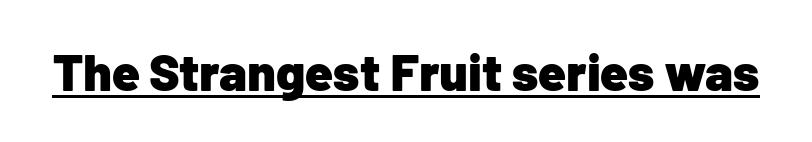
{"serif": "no", "italic": "no", "bold": "yes", "weight": "heavy", "width": "normal", "stroke_contrast": "low", "x_height": "medium", "monospaced": "no", "underline": "yes", "letter_spacing": "normal", "letter_spacing_em": 0.0, "glyph_px": 51}
